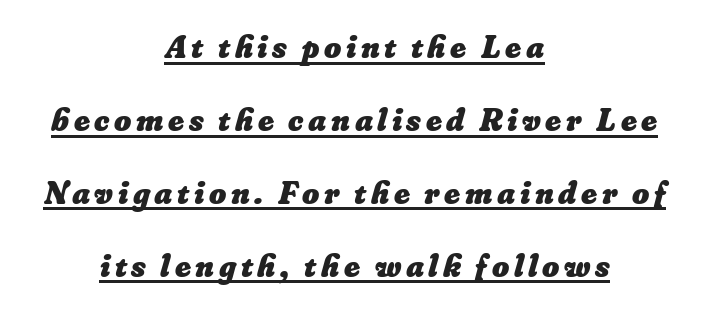
The image shows 33 px heavy type; set centered, loose line spacing (2.21x), underlined; low stroke contrast and a small x-height.
